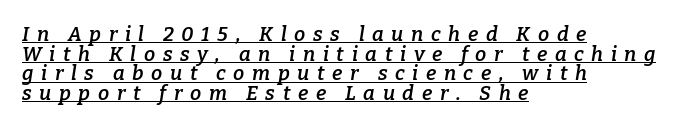
The image shows 20 px text type, italic (leaning right); set left-aligned, tight line spacing (0.98x), unusually wide letter spacing (+0.38 em), underlined.
